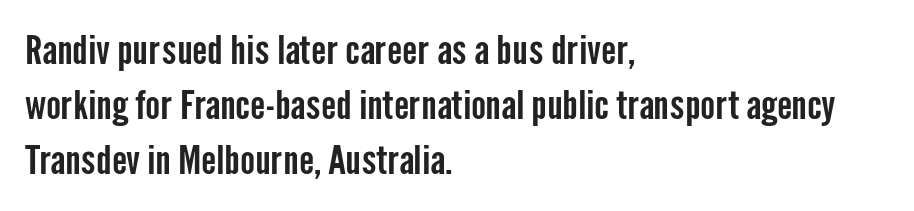
The typesetter chose a ragged-right arrangement here. Observe the absence of serifs on each vertical stroke in this sample. Italic? Not at all — the glyphs are vertical. Rows of type keep a routine distance in the vertical direction. The passage shown has conventional tracking throughout.
